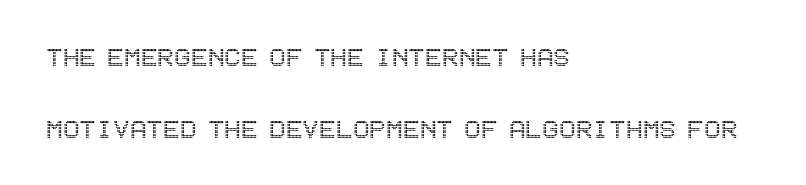
Q: Is the text italic (slanted)? A: No, it is upright.
Q: Is the text underlined? A: No.
Q: How is the paragraph aligned? A: Left-aligned.
Q: Is the spacing between letters normal or unusually wide? A: Normal.
Q: Is the spacing between lines tight, normal or loose? A: Loose.
Q: Width (condensed, normal, or wide)? A: Condensed.
Q: x-height? A: Large.
